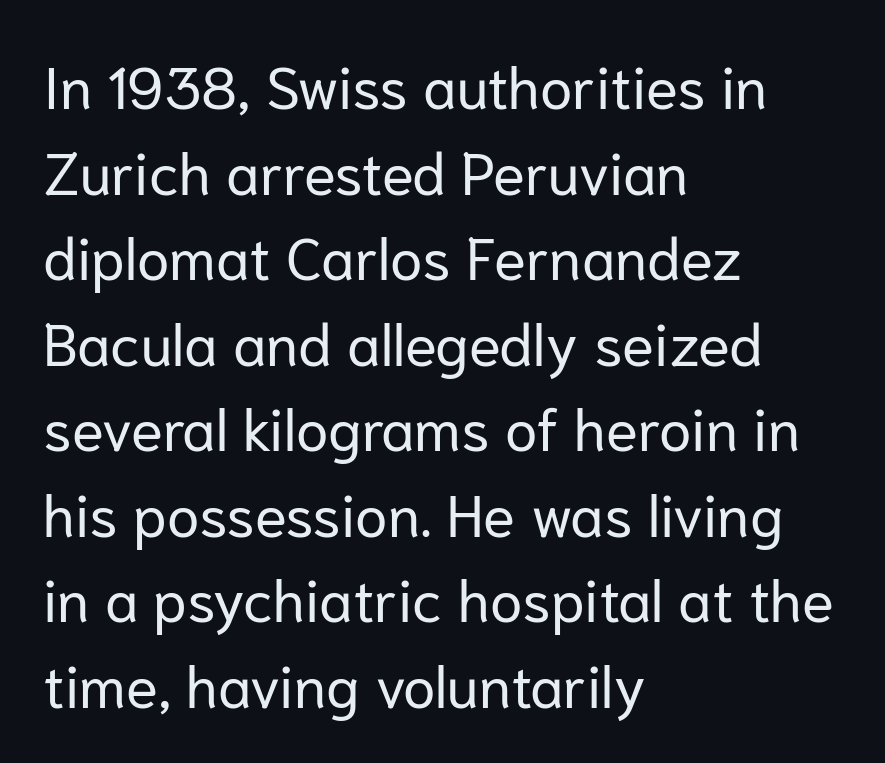
The image shows 59 px regular-weight sans-serif type, upright; set left-aligned, normal line spacing (1.45x), normal letter spacing, not underlined; low stroke contrast and a medium x-height.
